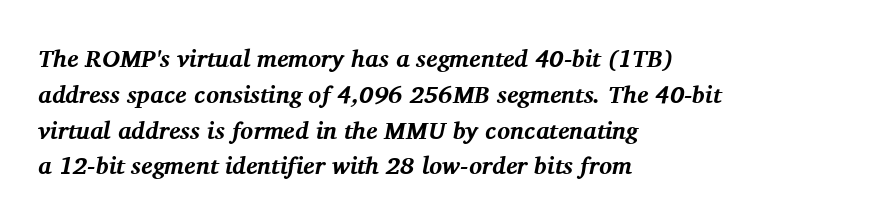
Q: Is the text bold? A: Yes.
Q: Is the text italic (slanted)? A: Yes, it leans right by about 11 degrees.
Q: Is the text underlined? A: No.
Q: How is the paragraph aligned? A: Left-aligned.
Q: Is the spacing between letters normal or unusually wide? A: Normal.
Q: Is the spacing between lines tight, normal or loose? A: Normal.
